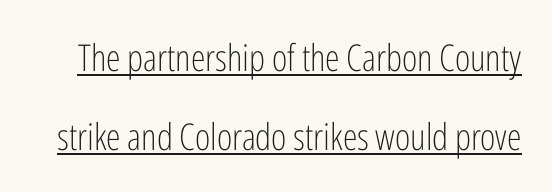
The image shows 37 px light, condensed sans-serif type, upright; set loose line spacing (2.13x), normal letter spacing, underlined; low stroke contrast and a medium x-height.
